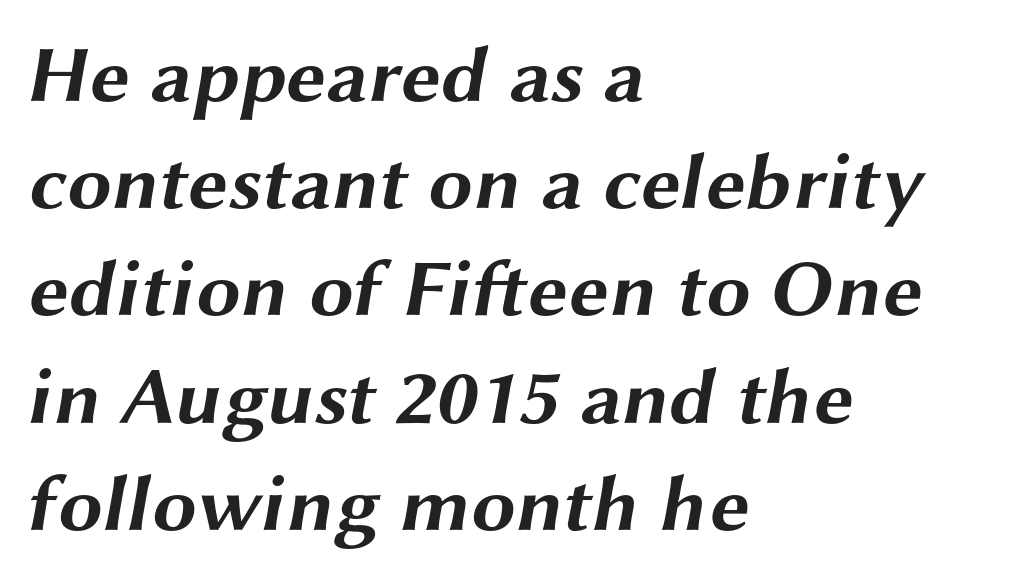
{"serif": "no", "bold": "yes", "weight": "bold", "width": "wide", "stroke_contrast": "medium", "x_height": "medium", "monospaced": "no", "underline": "no", "align": "left", "line_spacing": "normal", "line_spacing_ratio": 1.34, "letter_spacing": "normal", "letter_spacing_em": 0.0, "glyph_px": 80}
